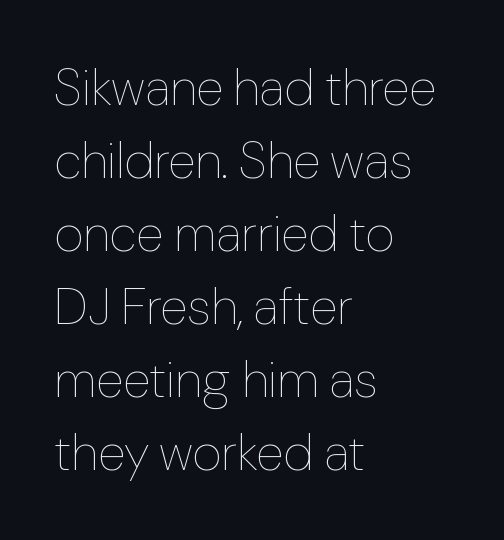
Q: Is the text bold? A: No.
Q: Is the text italic (slanted)? A: No, it is upright.
Q: Is the text underlined? A: No.
Q: How is the paragraph aligned? A: Left-aligned.
Q: Is the spacing between letters normal or unusually wide? A: Normal.
Q: Is the spacing between lines tight, normal or loose? A: Normal.
Q: Width (condensed, normal, or wide)? A: Normal.
Q: Stroke contrast? A: Low.
Q: x-height? A: Medium.
Q: Monospaced? A: No.
